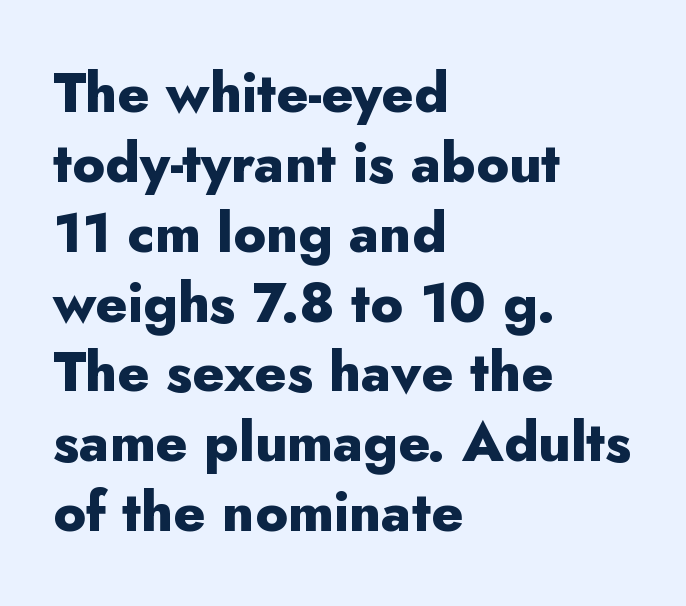
Q: Is the text bold? A: Yes.
Q: Is the text italic (slanted)? A: No, it is upright.
Q: Is the typeface a serif or a sans-serif typeface? A: Sans-serif.
Q: Is the text underlined? A: No.
Q: How is the paragraph aligned? A: Left-aligned.
Q: Is the spacing between letters normal or unusually wide? A: Normal.
Q: Is the spacing between lines tight, normal or loose? A: Normal.
Q: Width (condensed, normal, or wide)? A: Normal.
Q: Stroke contrast? A: Low.
Q: x-height? A: Small.
Q: Monospaced? A: No.
